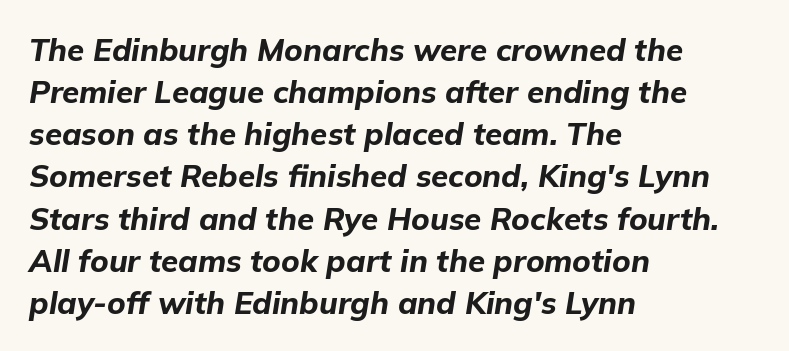
The image shows 31 px bold type, italic (leaning right); set left-aligned, normal line spacing (1.36x), normal letter spacing, not underlined; low stroke contrast and a medium x-height.
